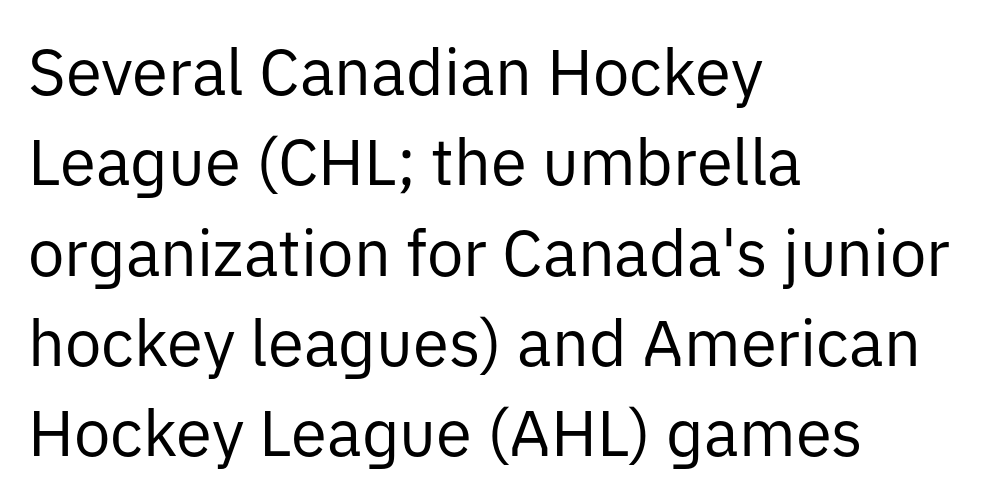
Q: Is the text bold? A: No.
Q: Is the text italic (slanted)? A: No, it is upright.
Q: Is the typeface a serif or a sans-serif typeface? A: Sans-serif.
Q: Is the text underlined? A: No.
Q: How is the paragraph aligned? A: Left-aligned.
Q: Is the spacing between letters normal or unusually wide? A: Normal.
Q: Is the spacing between lines tight, normal or loose? A: Normal.
Q: Width (condensed, normal, or wide)? A: Normal.
Q: Stroke contrast? A: Low.
Q: x-height? A: Medium.
Q: Monospaced? A: No.
